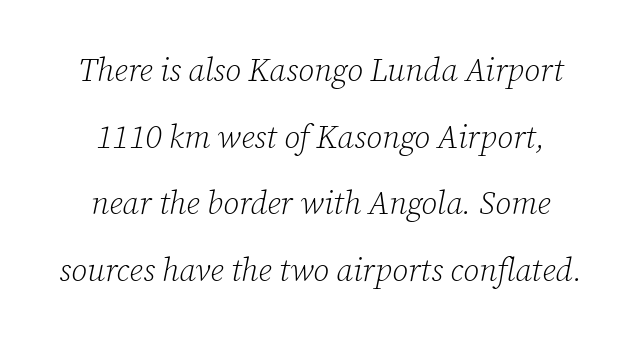
{"serif": "yes", "italic": "yes", "lean": "right", "slant_degrees": 12, "bold": "no", "weight": "light", "width": "normal", "stroke_contrast": "low", "x_height": "medium", "monospaced": "no", "underline": "no", "align": "center", "line_spacing": "loose", "line_spacing_ratio": 2.08, "letter_spacing": "normal", "letter_spacing_em": 0.0, "glyph_px": 32}
